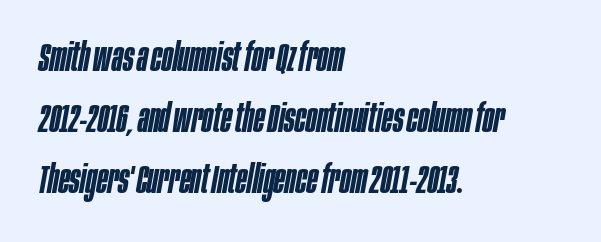
The image shows 40 px semibold, condensed type, italic (leaning right); set left-aligned, normal line spacing (1.52x), normal letter spacing, not underlined; low stroke contrast and a large x-height.
